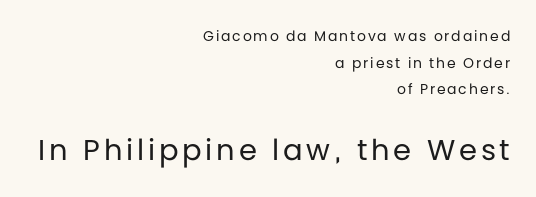
{"serif": "no", "italic": "no", "bold": "no", "weight": "regular", "width": "normal", "stroke_contrast": "low", "x_height": "large", "monospaced": "no", "underline": "no", "align": "right", "line_spacing": "loose", "line_spacing_ratio": 1.9, "larger_block": "second", "size_ratio": 2.07, "glyph_px": 29}
